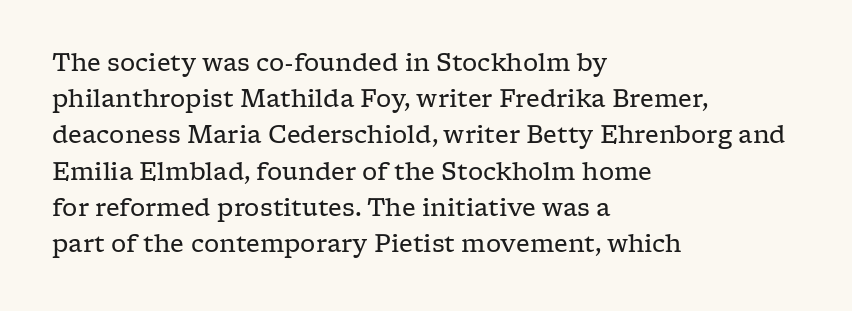
Default kerning and tracking; the words read as compact shapes. Tall strokes in this sample are plumb rather than angled. This rendering uses left alignment, leaving the right contour irregular. Students, observe: this is what conventionally led text looks like. Each stroke keeps to a modest, everyday thickness or less. Honestly, there is no underline to notice here at all.
